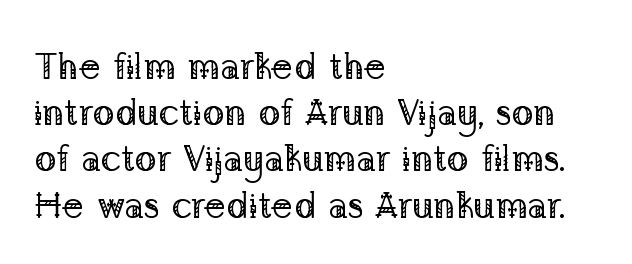
Each line starts at the same left margin while the right side varies. The weight would be labelled regular, book, light, or lighter still. Designer's note — italics off, roman on. These lines are composed in type with serifs.
